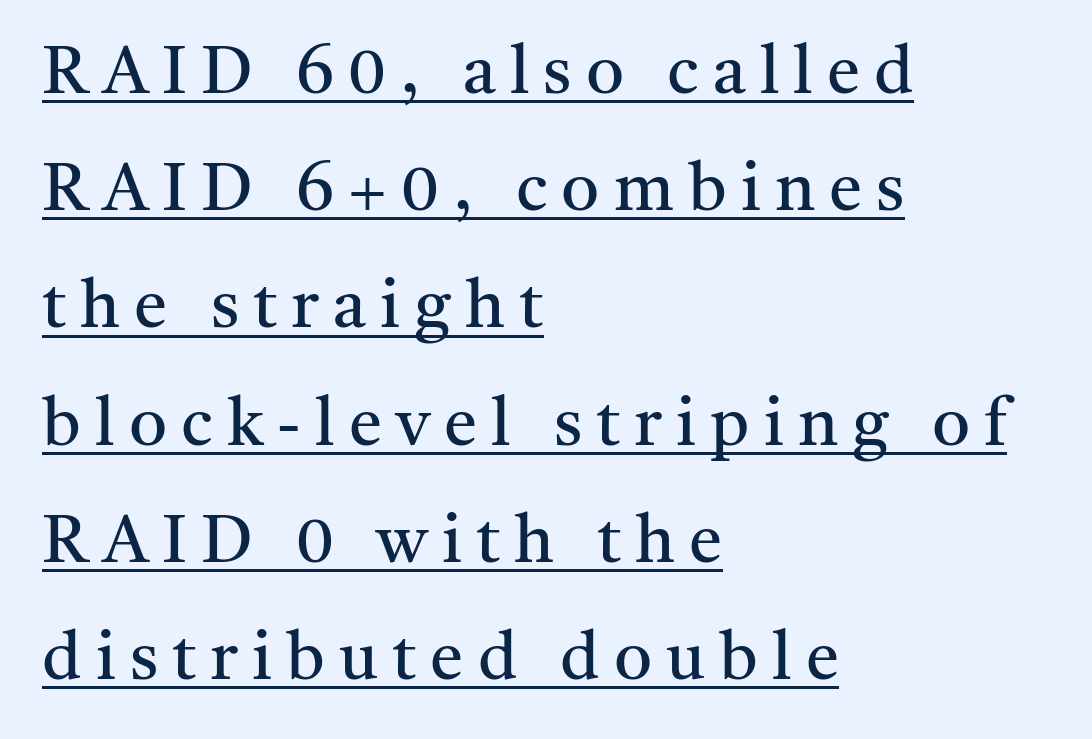
Q: Is the text bold? A: No.
Q: Is the text italic (slanted)? A: No, it is upright.
Q: Is the typeface a serif or a sans-serif typeface? A: Serif.
Q: Is the text underlined? A: Yes.
Q: How is the paragraph aligned? A: Left-aligned.
Q: Is the spacing between letters normal or unusually wide? A: Unusually wide.
Q: Width (condensed, normal, or wide)? A: Normal.
Q: Stroke contrast? A: Medium.
Q: x-height? A: Medium.
Q: Monospaced? A: No.
